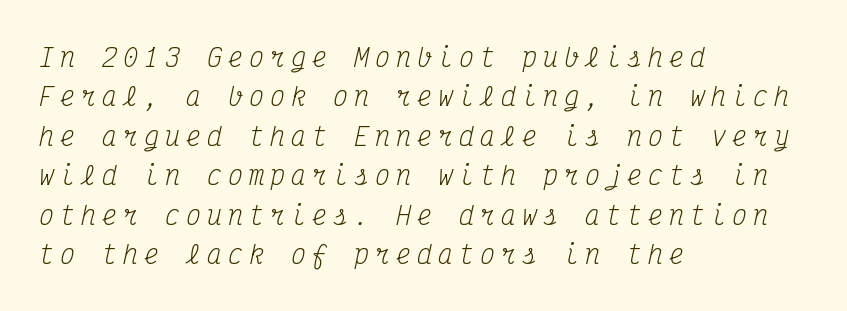
Q: Is the text bold? A: No.
Q: Is the text italic (slanted)? A: Yes, it leans right by about 12 degrees.
Q: Is the text underlined? A: No.
Q: How is the paragraph aligned? A: Left-aligned.
Q: Is the spacing between letters normal or unusually wide? A: Unusually wide.
Q: Is the spacing between lines tight, normal or loose? A: Normal.
